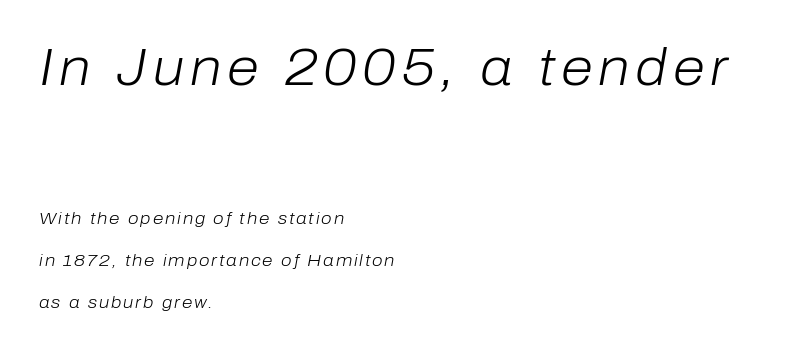
The image shows 52 px light type, italic (leaning right); set left-aligned, loose line spacing (2.47x), not underlined; the first (top) block is 3.06x larger; low stroke contrast and a medium x-height.
